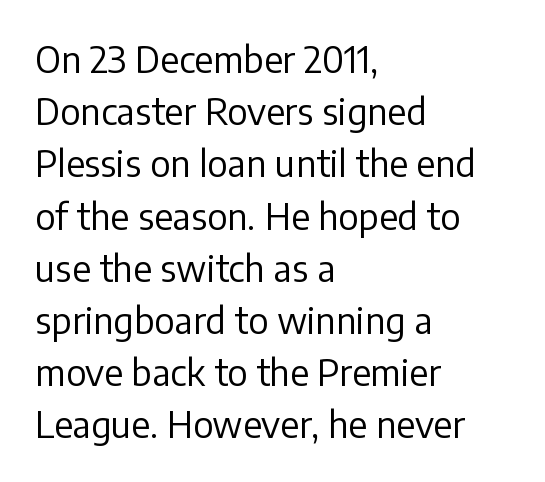
{"serif": "no", "italic": "no", "bold": "no", "weight": "regular", "width": "normal", "stroke_contrast": "low", "x_height": "medium", "monospaced": "no", "underline": "no", "align": "left", "line_spacing": "normal", "line_spacing_ratio": 1.45, "letter_spacing": "normal", "letter_spacing_em": 0.0, "glyph_px": 36}
